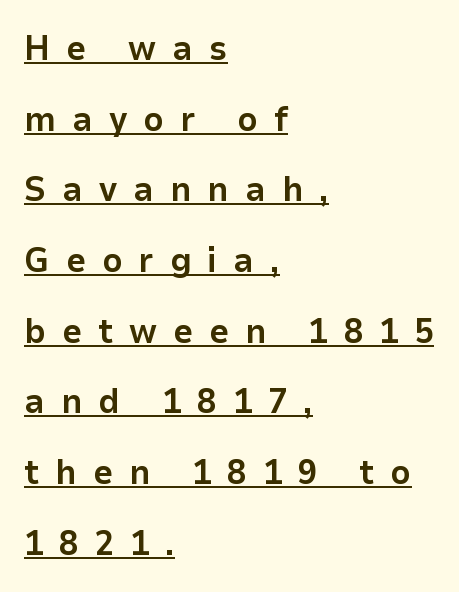
The image shows 35 px bold sans-serif type, upright; set left-aligned, loose line spacing (2.02x), unusually wide letter spacing (+0.46 em), underlined; low stroke contrast and a medium x-height.
